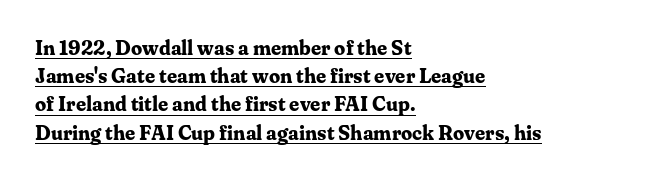
The image shows 20 px bold type, upright; set left-aligned, normal line spacing (1.41x), normal letter spacing, underlined.
